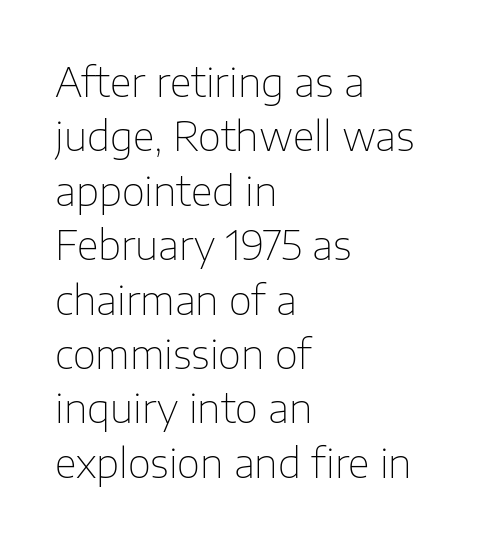
The font's upright variant was chosen for this text. Look at the tracking — it's just the regular setting, nothing added. Horizontal bands of white between lines are of average thickness. You could not count columns in this text — the font is proportionally spaced.
